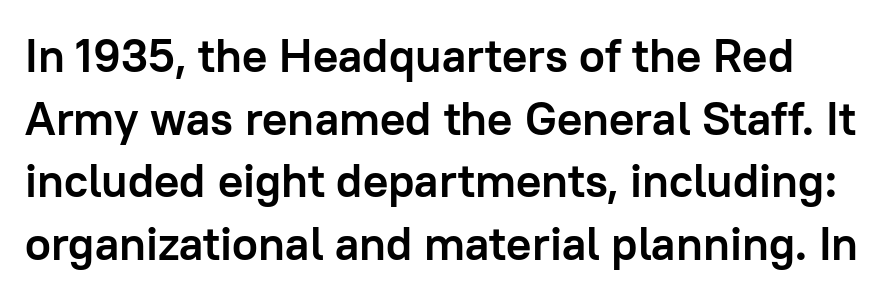
The gap between lines stays unmarked. The glyphs have the mass of a bold cut. Is this a fixed-width face? No — the glyphs have proportional, varying widths. Are there feet on the stems? There aren't — it's a sans. One glance says typical: line gaps are just what's usual.
